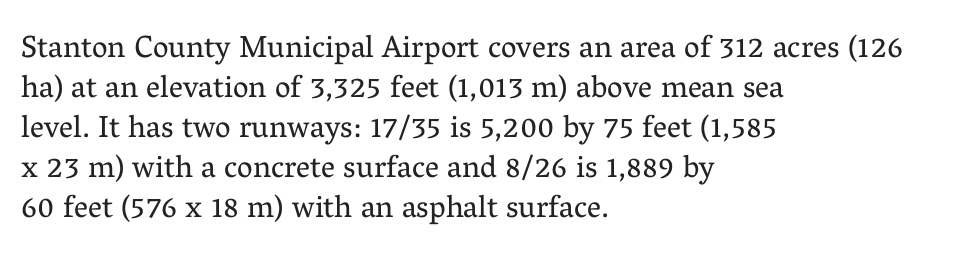
Q: Is the text bold? A: No.
Q: Is the text italic (slanted)? A: No, it is upright.
Q: Is the typeface a serif or a sans-serif typeface? A: Serif.
Q: Is the text underlined? A: No.
Q: How is the paragraph aligned? A: Left-aligned.
Q: Is the spacing between letters normal or unusually wide? A: Normal.
Q: Is the spacing between lines tight, normal or loose? A: Normal.
Q: Width (condensed, normal, or wide)? A: Normal.
Q: Stroke contrast? A: Medium.
Q: x-height? A: Medium.
Q: Monospaced? A: No.
